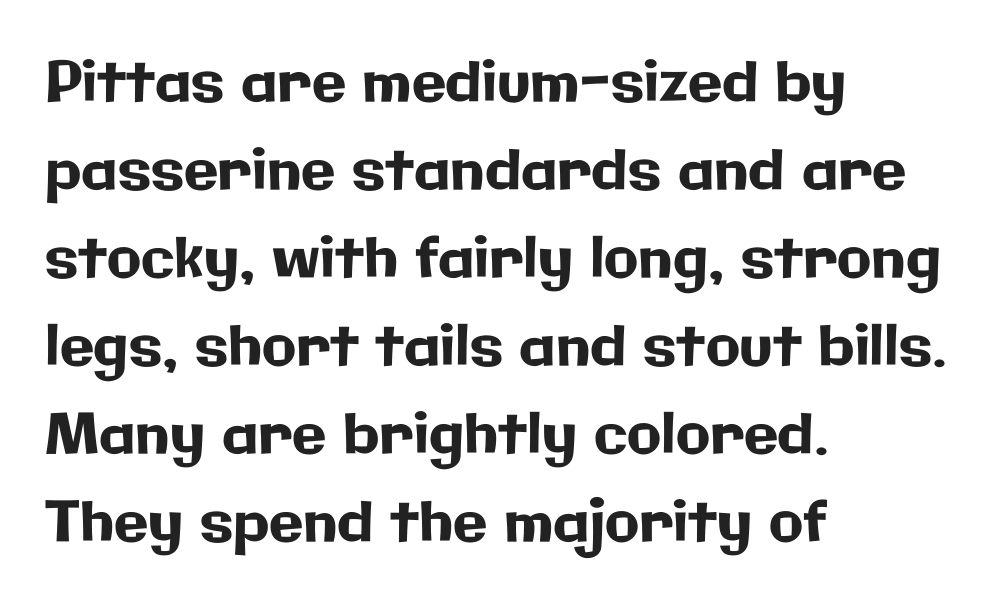
Q: Is the text italic (slanted)? A: No, it is upright.
Q: Is the typeface a serif or a sans-serif typeface? A: Sans-serif.
Q: Is the text underlined? A: No.
Q: How is the paragraph aligned? A: Left-aligned.
Q: Is the spacing between letters normal or unusually wide? A: Normal.
Q: Is the spacing between lines tight, normal or loose? A: Normal.
Q: Width (condensed, normal, or wide)? A: Normal.
Q: Stroke contrast? A: Low.
Q: x-height? A: Medium.
Q: Monospaced? A: No.
